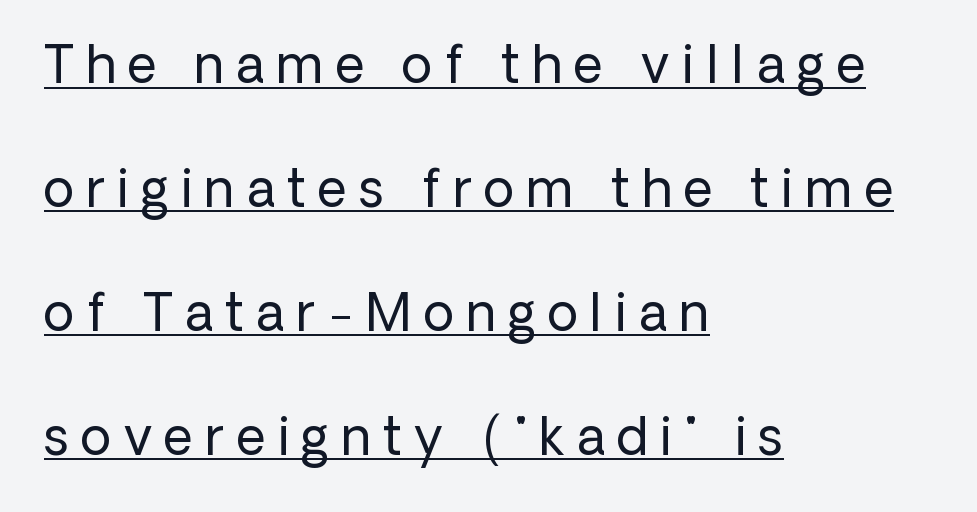
Q: Is the text bold? A: No.
Q: Is the text italic (slanted)? A: No, it is upright.
Q: Is the typeface a serif or a sans-serif typeface? A: Sans-serif.
Q: Is the text underlined? A: Yes.
Q: How is the paragraph aligned? A: Left-aligned.
Q: Is the spacing between letters normal or unusually wide? A: Unusually wide.
Q: Is the spacing between lines tight, normal or loose? A: Loose.
Q: Width (condensed, normal, or wide)? A: Normal.
Q: Stroke contrast? A: Low.
Q: x-height? A: Medium.
Q: Monospaced? A: No.
